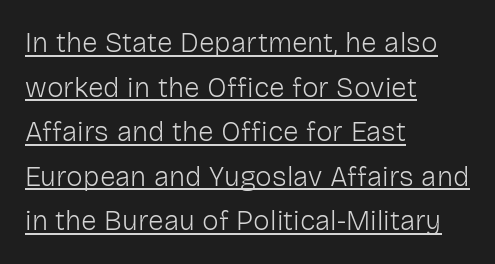
The image shows 28 px light sans-serif type, upright; set left-aligned, normal line spacing (1.59x), normal letter spacing, underlined; low stroke contrast and a medium x-height.
